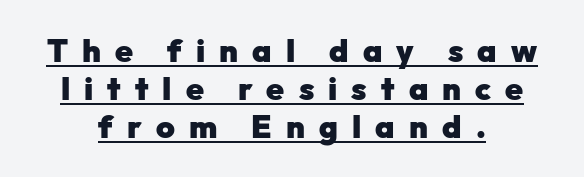
Q: Is the text bold? A: Yes.
Q: Is the text italic (slanted)? A: No, it is upright.
Q: Is the typeface a serif or a sans-serif typeface? A: Sans-serif.
Q: Is the text underlined? A: Yes.
Q: How is the paragraph aligned? A: Centered.
Q: Is the spacing between letters normal or unusually wide? A: Unusually wide.
Q: Width (condensed, normal, or wide)? A: Normal.
Q: Stroke contrast? A: Low.
Q: x-height? A: Medium.
Q: Monospaced? A: No.
